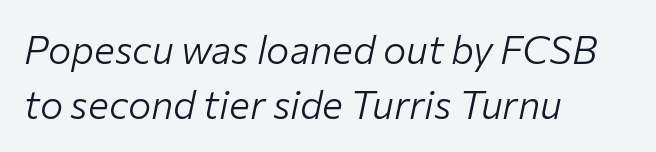
The image shows 39 px light type, italic (leaning right); set left-aligned, normal line spacing (1.4x), normal letter spacing, not underlined; low stroke contrast and a medium x-height.
